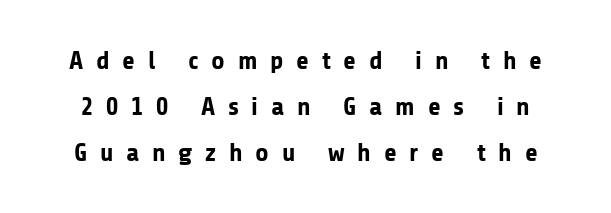
The image shows 26 px bold type, upright; set line spacing 1.76x, unusually wide letter spacing (+0.49 em), not underlined.
